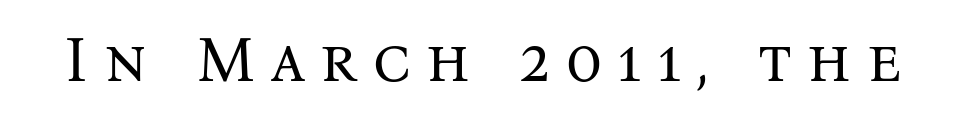
Tall strokes in this sample are plumb rather than angled. The rendering uses natural spacing where letterforms have individual widths. Is this a sans? No — the strokes have serifs. Heaviness? Minimal to ordinary, like unemphasized prose. The horizontal fit of the characters is loose and conspicuously gappy. Plain, unruled lines of type.
